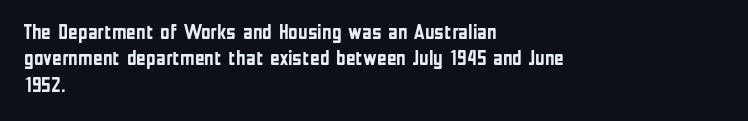
The image shows 21 px bold type, upright; set left-aligned, normal line spacing (1.26x), normal letter spacing, not underlined.
